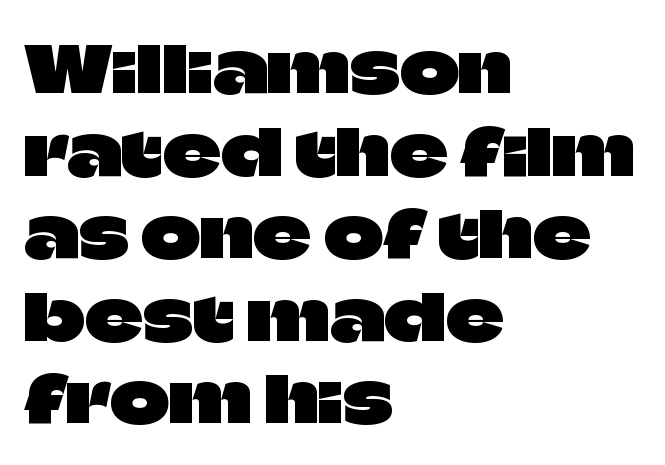
The image shows 64 px sans-serif type, upright; set left-aligned, normal line spacing (1.29x), normal letter spacing, not underlined; low stroke contrast and a large x-height.
